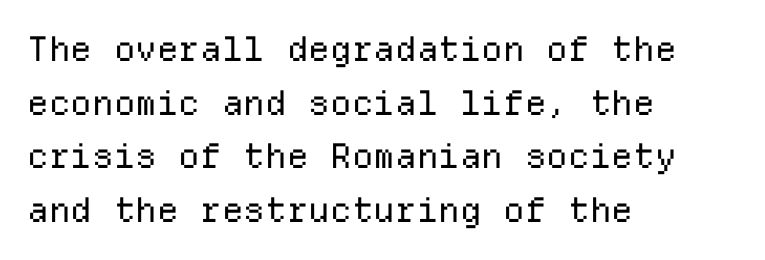
{"serif": "no", "italic": "no", "bold": "no", "weight": "regular", "width": "normal", "stroke_contrast": "low", "x_height": "medium", "monospaced": "yes", "underline": "no", "align": "left", "line_spacing": "normal", "line_spacing_ratio": 1.58, "letter_spacing": "normal", "letter_spacing_em": 0.0, "glyph_px": 34}
